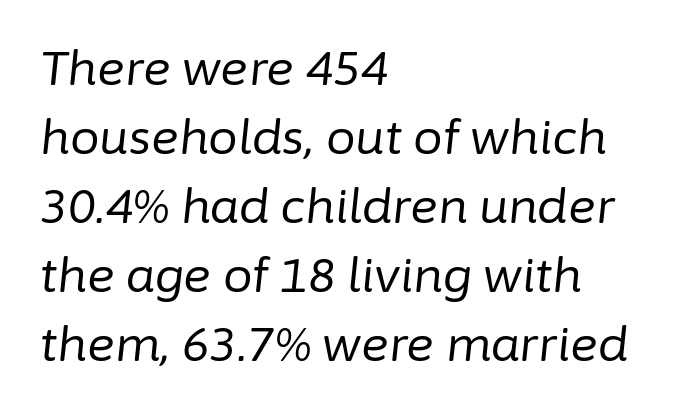
These lines are set flush left with a ragged right edge. Vertical stems look standard width or narrower in stroke. The type is set solid horizontally, with unmodified tracking. Quick note: underline off. Vertically, the passage feels balanced, rows spaced as you'd expect.
